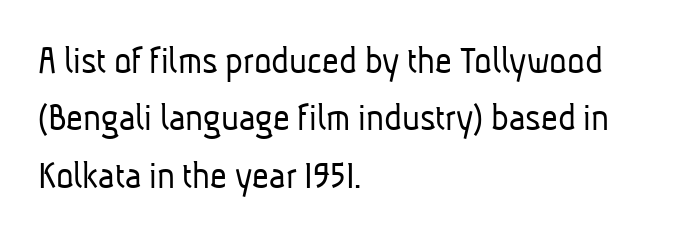
The image shows 41 px light, condensed sans-serif type; set left-aligned, normal line spacing (1.4x), normal letter spacing, not underlined; low stroke contrast and a medium x-height.
